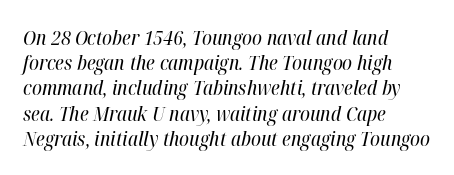
{"italic": "yes", "lean": "right", "slant_degrees": 12, "bold": "no", "underline": "no", "align": "left", "line_spacing": "normal", "line_spacing_ratio": 1.26, "letter_spacing": "normal", "letter_spacing_em": 0.0, "glyph_px": 20}
